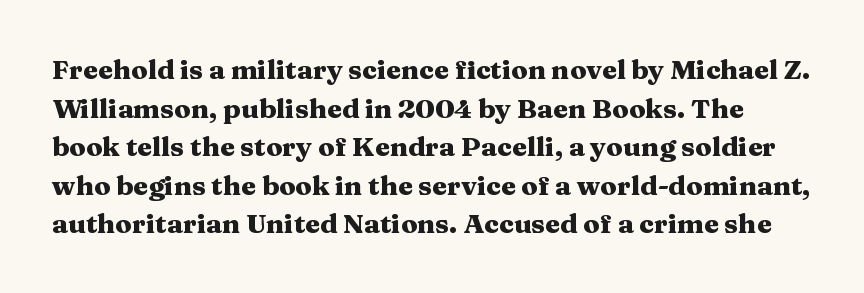
{"italic": "no", "bold": "yes", "underline": "no", "line_spacing": "normal", "line_spacing_ratio": 1.43, "letter_spacing": "normal", "letter_spacing_em": 0.0, "glyph_px": 27}
